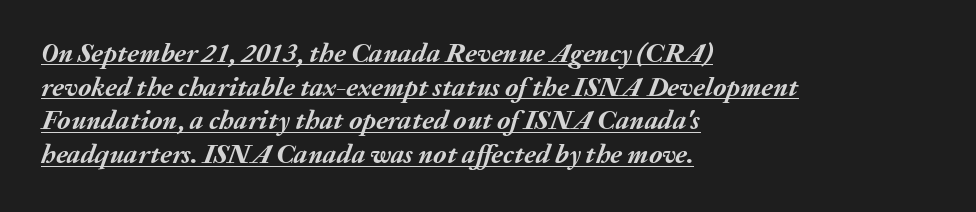
The image shows 27 px bold type, italic (leaning right); set left-aligned, normal line spacing (1.25x), normal letter spacing, underlined.
